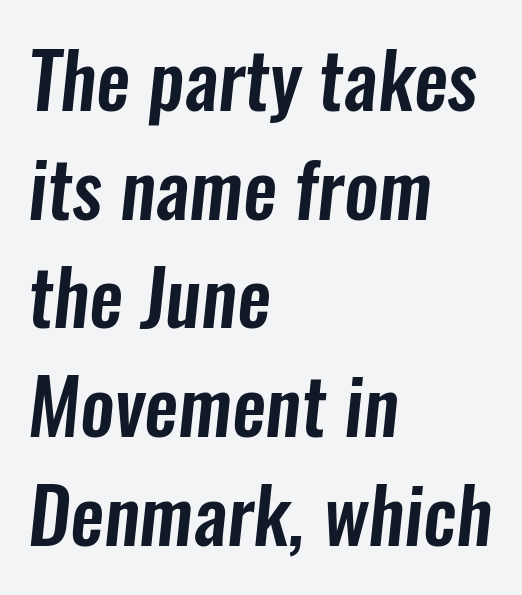
The image shows 76 px condensed sans-serif type; set left-aligned, normal line spacing (1.43x), normal letter spacing, not underlined; low stroke contrast and a medium x-height.
